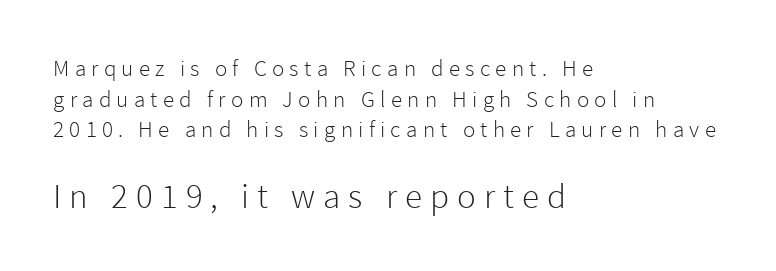
The letters carry no serifs — their stems end cleanly without finishing strokes. Bold? No — there's no thickening of the strokes. You could only call the tracking loose — the letters float apart. Here the designer chose a conventional face with non-uniform glyph widths. The emphasis by scale lands on block number two, below. Nobody drew a line under any word here.
